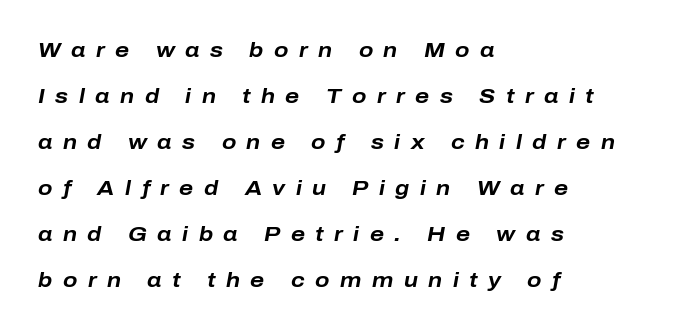
Q: Is the text bold? A: Yes.
Q: Is the text italic (slanted)? A: Yes, it leans right by about 10 degrees.
Q: Is the text underlined? A: No.
Q: How is the paragraph aligned? A: Left-aligned.
Q: Is the spacing between letters normal or unusually wide? A: Unusually wide.
Q: Is the spacing between lines tight, normal or loose? A: Loose.
